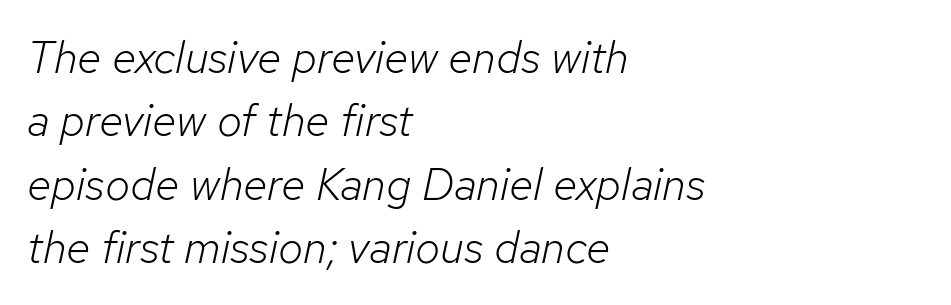
{"italic": "yes", "lean": "right", "slant_degrees": 12, "bold": "no", "weight": "light", "width": "normal", "stroke_contrast": "low", "x_height": "medium", "monospaced": "no", "underline": "no", "align": "left", "line_spacing": "normal", "line_spacing_ratio": 1.41, "letter_spacing": "normal", "letter_spacing_em": 0.0, "glyph_px": 45}
